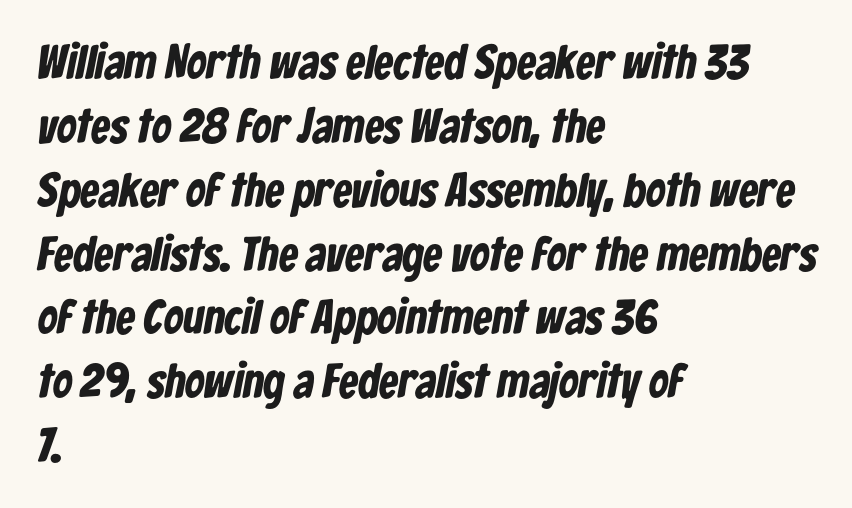
Q: Is the text bold? A: Yes.
Q: Is the typeface a serif or a sans-serif typeface? A: Sans-serif.
Q: Is the text underlined? A: No.
Q: How is the paragraph aligned? A: Left-aligned.
Q: Is the spacing between letters normal or unusually wide? A: Normal.
Q: Is the spacing between lines tight, normal or loose? A: Normal.
Q: Width (condensed, normal, or wide)? A: Condensed.
Q: Stroke contrast? A: Low.
Q: x-height? A: Medium.
Q: Monospaced? A: No.
